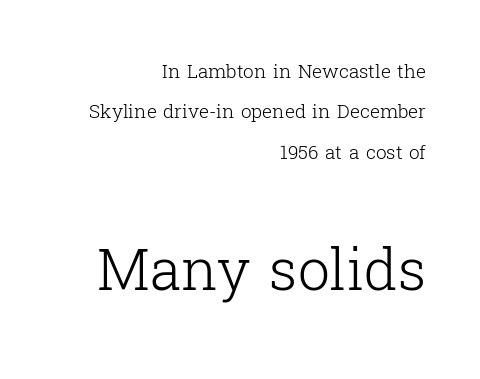
The image shows 57 px light serif type, upright; set right-aligned, loose line spacing (2.12x), normal letter spacing, not underlined; the second (bottom) block is 3.0x larger; low stroke contrast and a medium x-height.
